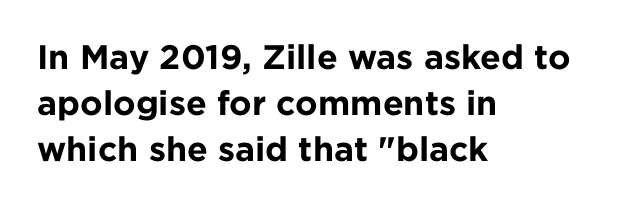
{"serif": "no", "italic": "no", "bold": "yes", "weight": "bold", "width": "normal", "stroke_contrast": "low", "x_height": "medium", "monospaced": "no", "underline": "no", "align": "left", "line_spacing": "normal", "line_spacing_ratio": 1.36, "letter_spacing": "normal", "letter_spacing_em": 0.0, "glyph_px": 34}
